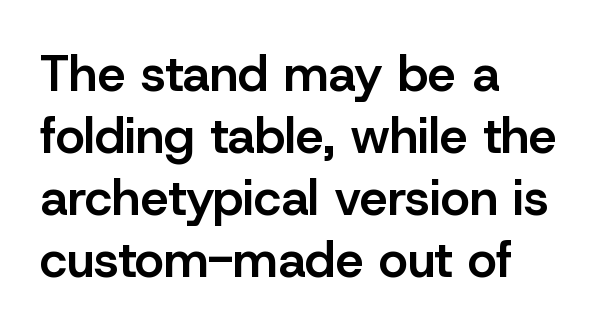
Q: Is the text bold? A: Semi-bold.
Q: Is the text italic (slanted)? A: No, it is upright.
Q: Is the typeface a serif or a sans-serif typeface? A: Sans-serif.
Q: Is the text underlined? A: No.
Q: How is the paragraph aligned? A: Left-aligned.
Q: Is the spacing between letters normal or unusually wide? A: Normal.
Q: Width (condensed, normal, or wide)? A: Normal.
Q: Stroke contrast? A: Low.
Q: x-height? A: Medium.
Q: Monospaced? A: No.
